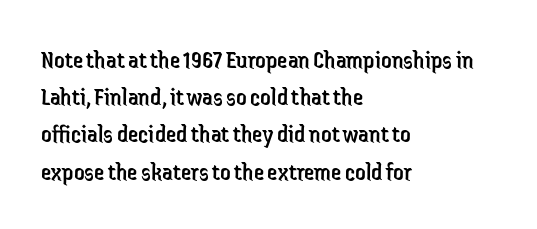
Q: Is the text bold? A: No.
Q: Is the text italic (slanted)? A: No, it is upright.
Q: Is the text underlined? A: No.
Q: How is the paragraph aligned? A: Left-aligned.
Q: Is the spacing between letters normal or unusually wide? A: Normal.
Q: Is the spacing between lines tight, normal or loose? A: Normal.
